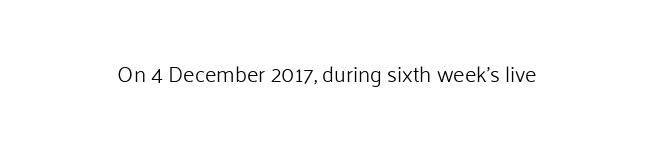
The space directly below the letters is spotless. Quick note: not italic, upright. The line texture is even and compact thanks to regular tracking. These glyphs show unthickened strokes, regular width or finer.
